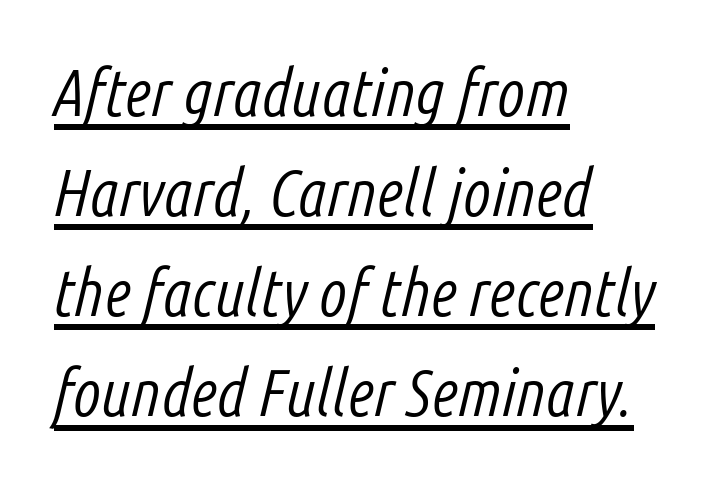
The passage is arranged the way most books set body copy — flush left. The gaps between neighbouring characters are ordinary and unremarkable. In terms of posture, this sample is oblique. The passage shown is typed in a proportional face where columns would drift. Leading: standard. The typesetting does not lean heavy: it is not bold.
